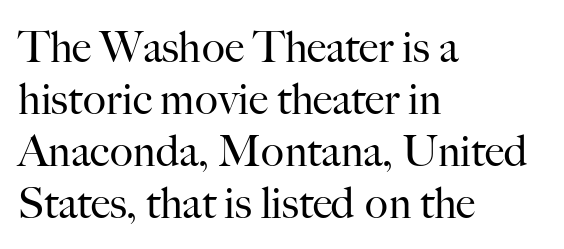
{"serif": "yes", "italic": "no", "bold": "no", "weight": "regular", "width": "normal", "stroke_contrast": "high", "x_height": "small", "monospaced": "no", "underline": "no", "align": "left", "line_spacing_ratio": 1.21, "letter_spacing": "normal", "letter_spacing_em": 0.0, "glyph_px": 43}
